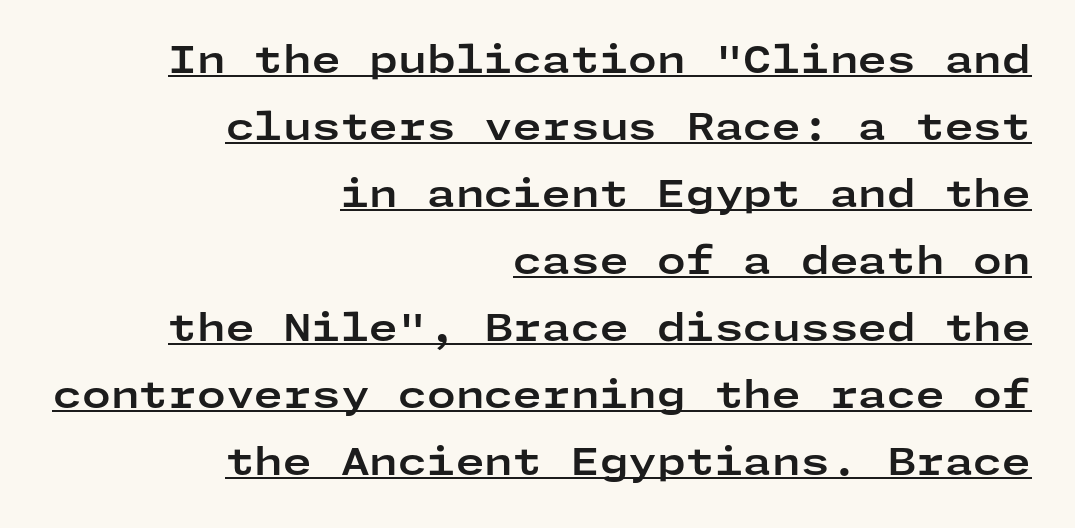
The image shows 37 px bold, wide sans-serif type, upright; set right-aligned, line spacing 1.81x, normal letter spacing, underlined; low stroke contrast and a medium x-height.
